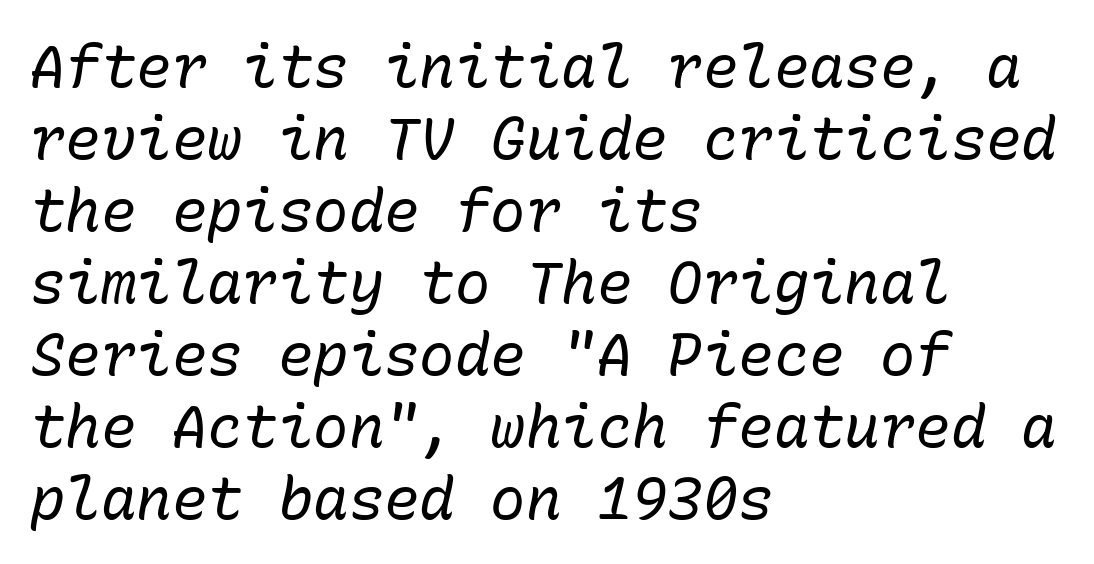
{"italic": "yes", "lean": "right", "slant_degrees": 10, "bold": "no", "weight": "regular", "width": "normal", "stroke_contrast": "low", "x_height": "medium", "monospaced": "yes", "underline": "no", "align": "left", "line_spacing_ratio": 1.22, "letter_spacing": "normal", "letter_spacing_em": 0.0, "glyph_px": 59}
